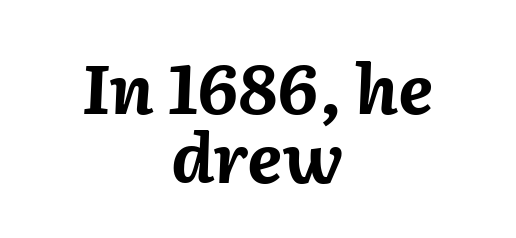
Compared with typical body copy, the letter spacing here is the same. The compositor balanced each line on the midline. Nobody drew a line under any word here. Compared with an ordinary text face, these strokes are far heavier — a full bold. Is there much room between lines? No — they nearly touch. The font's italic variant was chosen for this text.
